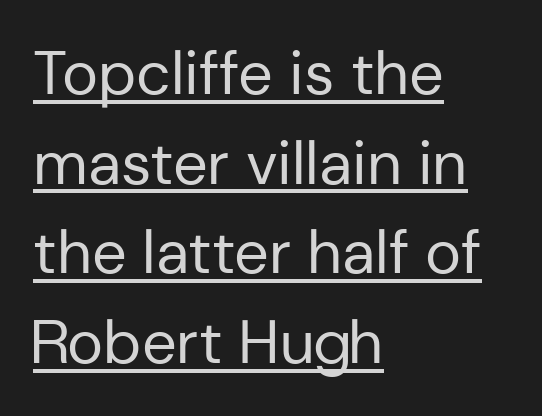
The typeface chosen for these lines omits serifs. Whoever set this chose a conventional vertical rhythm. Characters remain perfectly vertical along every line. Ink coverage per letter is moderate at most.
